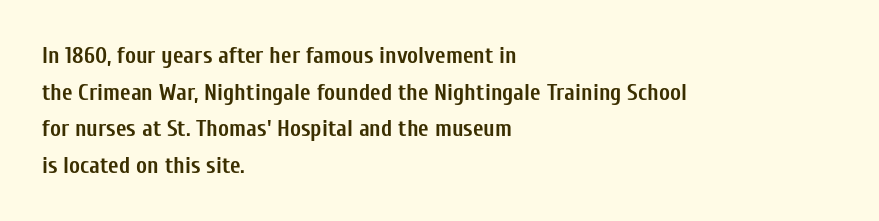
The image shows 23 px bold type, upright; set left-aligned, normal line spacing (1.59x), normal letter spacing, not underlined.
